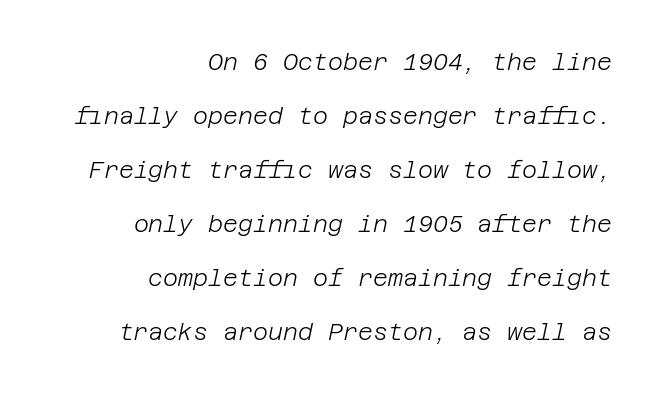
The image shows 23 px text type, italic (leaning right); set right-aligned, loose line spacing (2.35x), normal letter spacing, not underlined.
